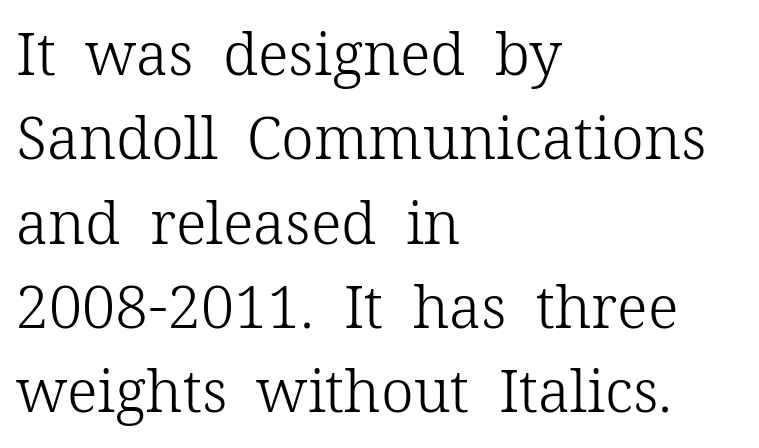
{"serif": "yes", "italic": "no", "bold": "no", "weight": "light", "width": "normal", "stroke_contrast": "low", "x_height": "medium", "monospaced": "no", "underline": "no", "align": "left", "line_spacing": "normal", "line_spacing_ratio": 1.43, "letter_spacing": "normal", "letter_spacing_em": 0.0, "glyph_px": 59}
